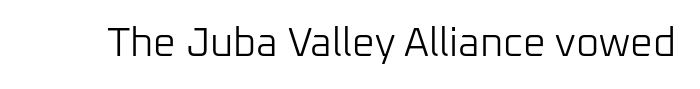
Do the characters align in a grid? No, the font is proportional. The letterforms sit shoulder to shoulder at normal distance. The typeface chosen for these lines omits serifs. Check the space under the baseline: it is left empty. Vertical stems look standard width or narrower in stroke. Designer's note — italics off, roman on.
